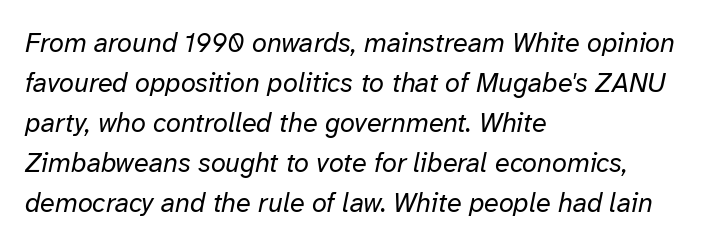
The image shows 27 px text type, italic (leaning right); set left-aligned, normal line spacing (1.48x), normal letter spacing, not underlined.
